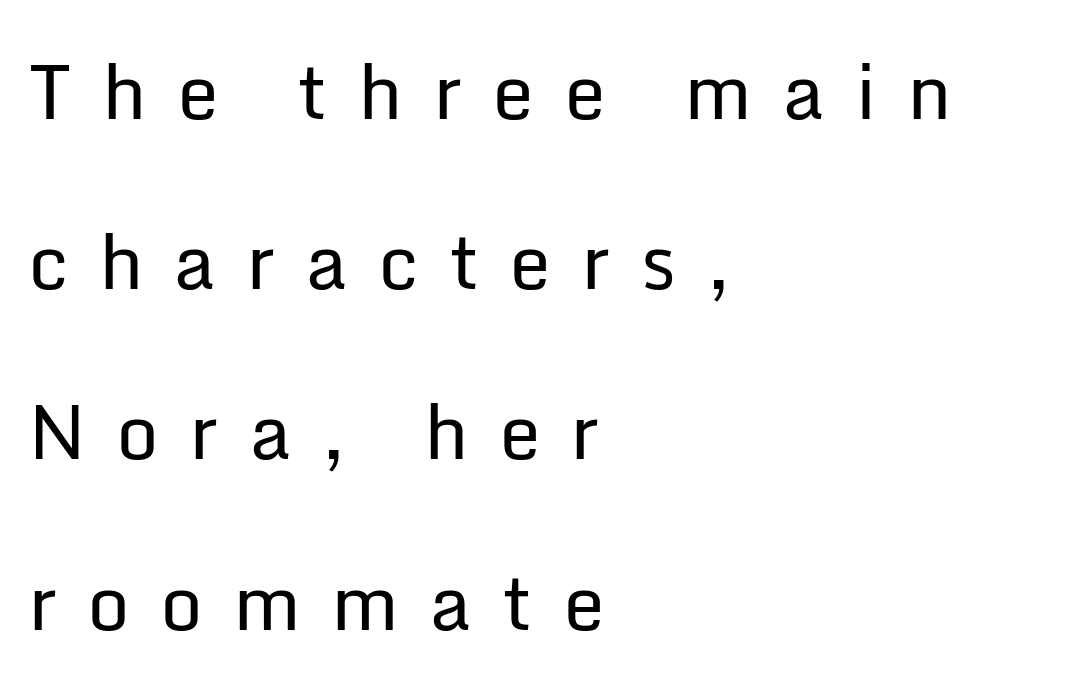
Q: Is the text bold? A: No.
Q: Is the text italic (slanted)? A: No, it is upright.
Q: Is the typeface a serif or a sans-serif typeface? A: Sans-serif.
Q: Is the text underlined? A: No.
Q: How is the paragraph aligned? A: Left-aligned.
Q: Is the spacing between letters normal or unusually wide? A: Unusually wide.
Q: Is the spacing between lines tight, normal or loose? A: Loose.
Q: Width (condensed, normal, or wide)? A: Normal.
Q: Stroke contrast? A: Low.
Q: x-height? A: Medium.
Q: Monospaced? A: No.
